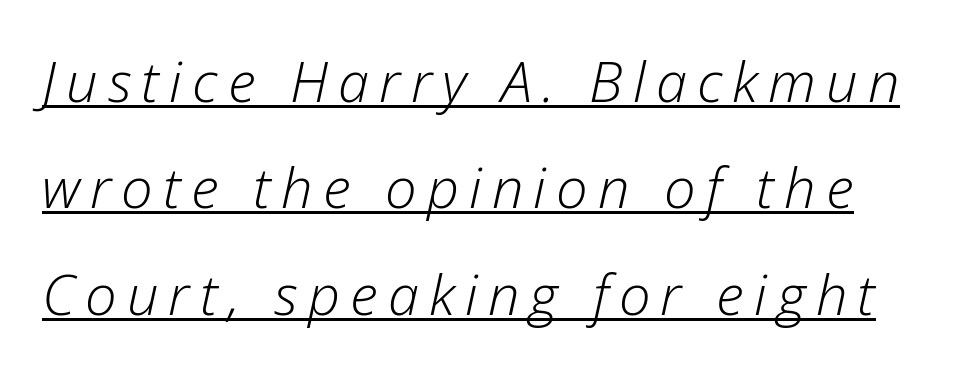
The image shows 56 px light type, italic (leaning right); set loose line spacing (1.9x), underlined; low stroke contrast and a medium x-height.
